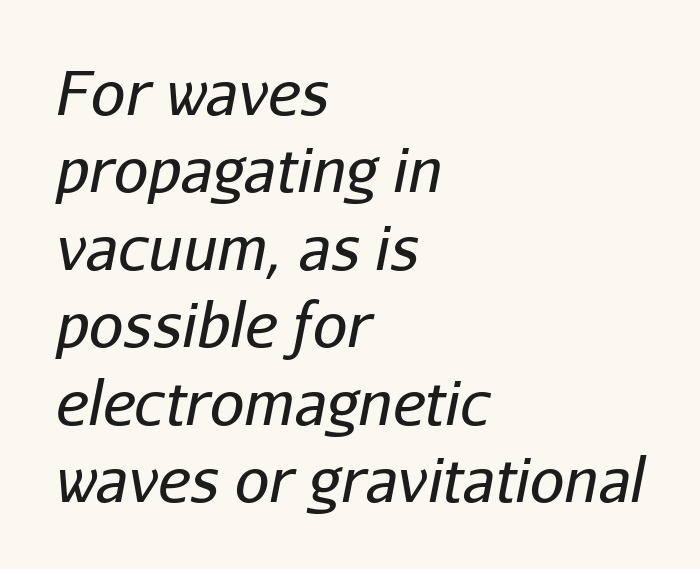
Q: Is the text bold? A: No.
Q: Is the text italic (slanted)? A: Yes, it leans right by about 11 degrees.
Q: Is the text underlined? A: No.
Q: How is the paragraph aligned? A: Left-aligned.
Q: Is the spacing between letters normal or unusually wide? A: Normal.
Q: Is the spacing between lines tight, normal or loose? A: Normal.
Q: Width (condensed, normal, or wide)? A: Normal.
Q: Stroke contrast? A: Low.
Q: x-height? A: Medium.
Q: Monospaced? A: No.
